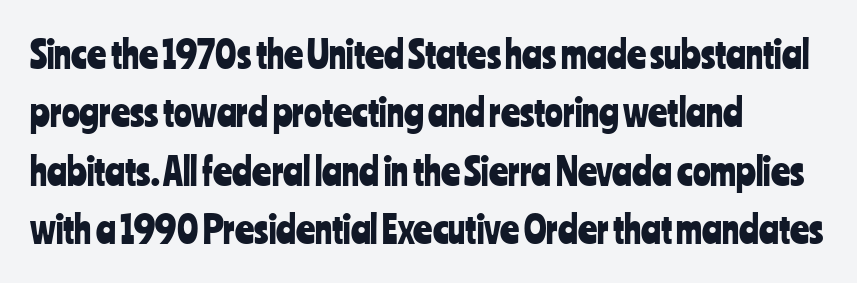
The image shows 37 px condensed sans-serif type, upright; set left-aligned, normal line spacing (1.58x), normal letter spacing, not underlined; low stroke contrast and a medium x-height.
